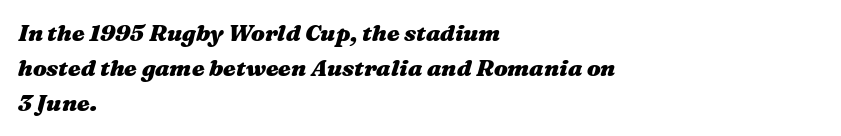
The image shows 23 px bold type, italic (leaning right); set left-aligned, normal line spacing (1.53x), normal letter spacing, not underlined.
